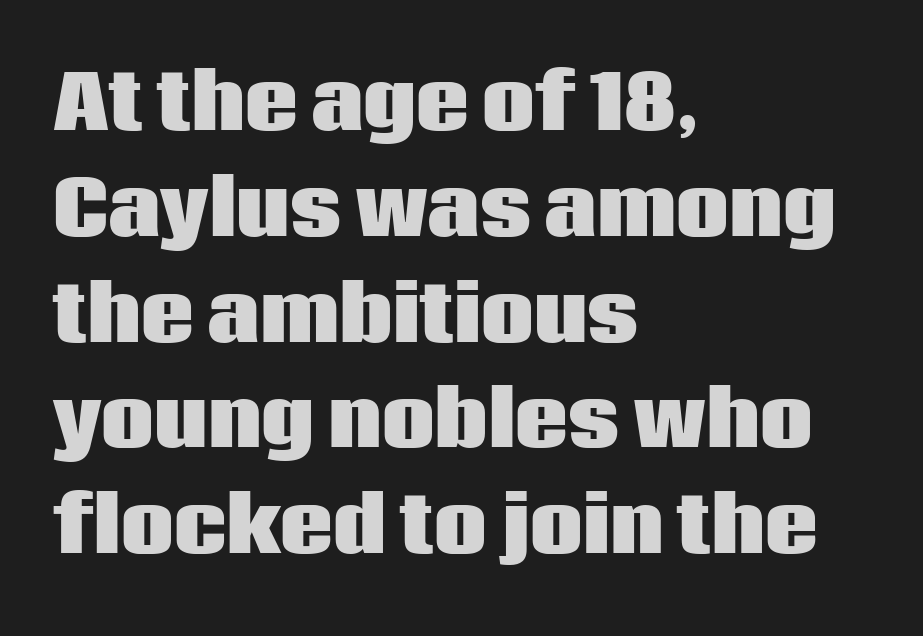
A clean baseline with only descenders dipping below it. Line beginnings align vertically; line endings do not. Every letter is thick-stroked: bold, no question. The leading is moderate, giving the passage an even texture.
